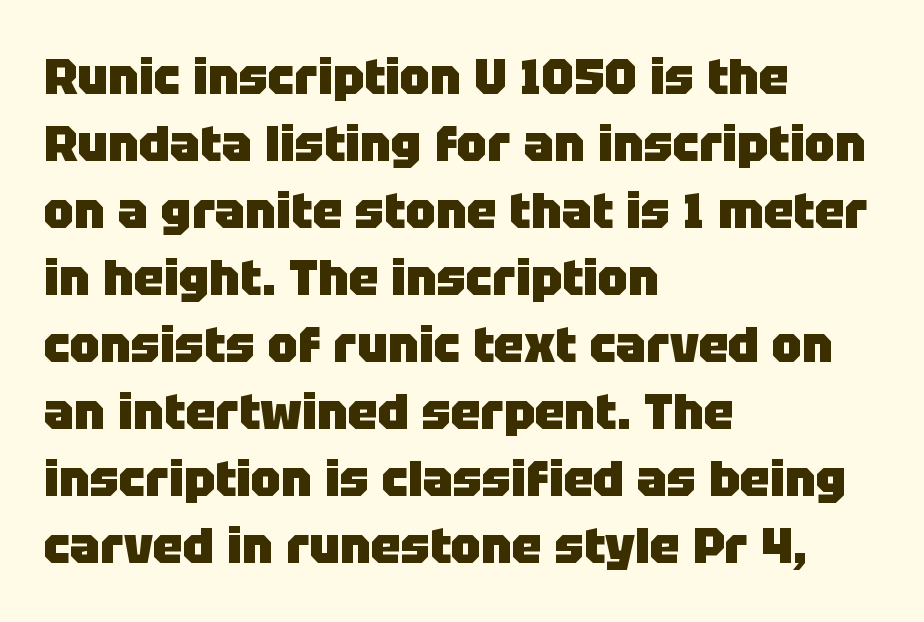
{"serif": "no", "italic": "no", "bold": "yes", "weight": "heavy", "width": "normal", "stroke_contrast": "low", "x_height": "large", "monospaced": "no", "underline": "no", "align": "left", "line_spacing": "normal", "line_spacing_ratio": 1.34, "letter_spacing": "normal", "letter_spacing_em": 0.0, "glyph_px": 50}
